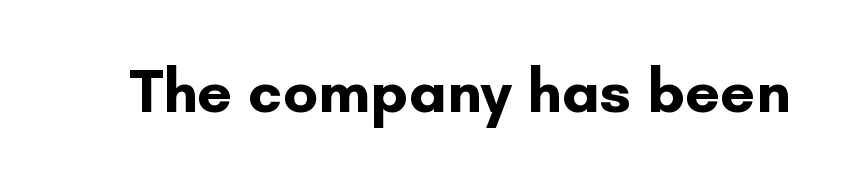
Q: Is the text bold? A: Yes.
Q: Is the text italic (slanted)? A: No, it is upright.
Q: Is the typeface a serif or a sans-serif typeface? A: Sans-serif.
Q: Is the text underlined? A: No.
Q: Is the spacing between letters normal or unusually wide? A: Normal.
Q: Width (condensed, normal, or wide)? A: Normal.
Q: Stroke contrast? A: Low.
Q: x-height? A: Small.
Q: Monospaced? A: No.
